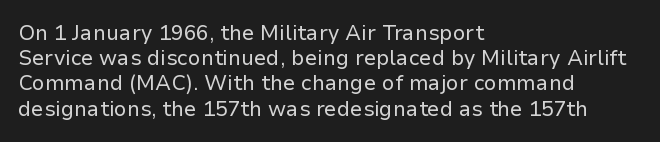
The letterforms sit shoulder to shoulder at normal distance. Typeset ragged right — the left edge is the straight one. The lettering holds an erect, upright posture throughout. Vertical stems look standard width or narrower in stroke. Beneath every word, the page is bare.
